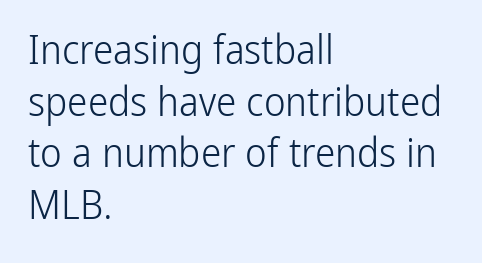
Q: Is the text bold? A: No.
Q: Is the text italic (slanted)? A: No, it is upright.
Q: Is the typeface a serif or a sans-serif typeface? A: Sans-serif.
Q: Is the text underlined? A: No.
Q: How is the paragraph aligned? A: Left-aligned.
Q: Is the spacing between letters normal or unusually wide? A: Normal.
Q: Is the spacing between lines tight, normal or loose? A: Normal.
Q: Width (condensed, normal, or wide)? A: Condensed.
Q: Stroke contrast? A: Low.
Q: x-height? A: Medium.
Q: Monospaced? A: No.
